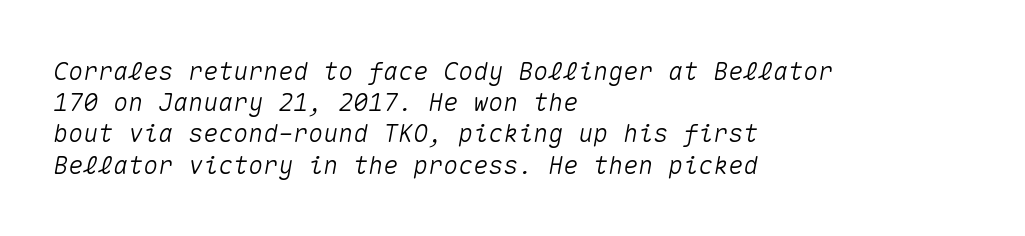
Q: Is the text italic (slanted)? A: Yes, it leans right by about 10 degrees.
Q: Is the text underlined? A: No.
Q: How is the paragraph aligned? A: Left-aligned.
Q: Is the spacing between letters normal or unusually wide? A: Normal.
Q: Is the spacing between lines tight, normal or loose? A: Normal.
